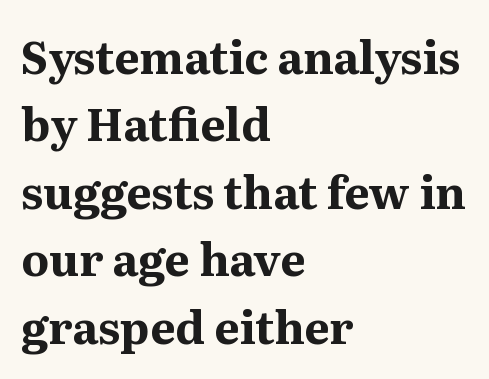
{"serif": "yes", "italic": "no", "bold": "yes", "weight": "bold", "width": "normal", "stroke_contrast": "medium", "x_height": "medium", "monospaced": "no", "underline": "no", "align": "left", "line_spacing": "normal", "line_spacing_ratio": 1.5, "letter_spacing": "normal", "letter_spacing_em": 0.0, "glyph_px": 45}
